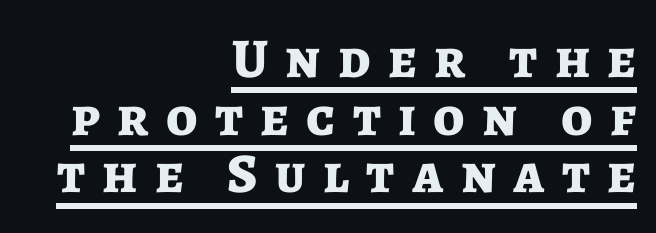
The image shows 56 px bold sans-serif type, upright; set right-aligned, tight line spacing (1.03x), unusually wide letter spacing (+0.31 em), underlined; low stroke contrast and a medium x-height.
